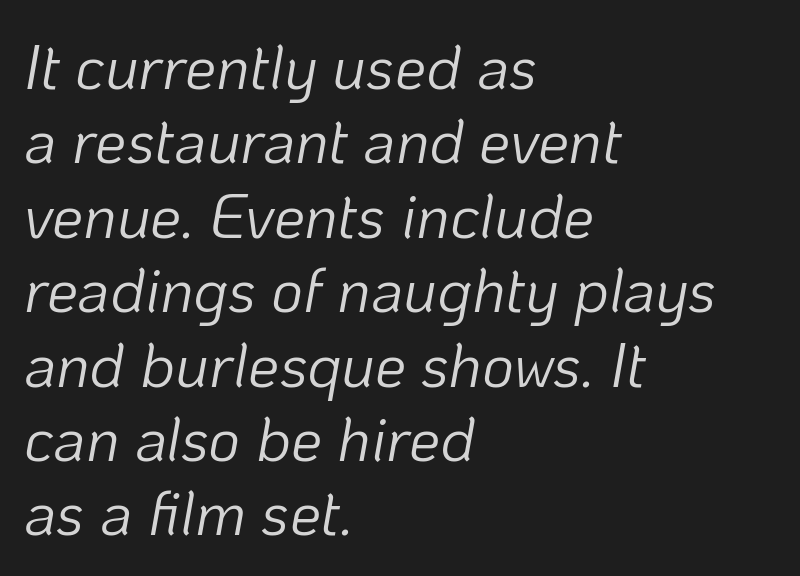
Tracking value appears to be zero — textbook default spacing. This sample has the flowing, uneven cadence of proportional lettering. The rendering applies a slant to the glyphs. Ink coverage per letter is moderate at most.
